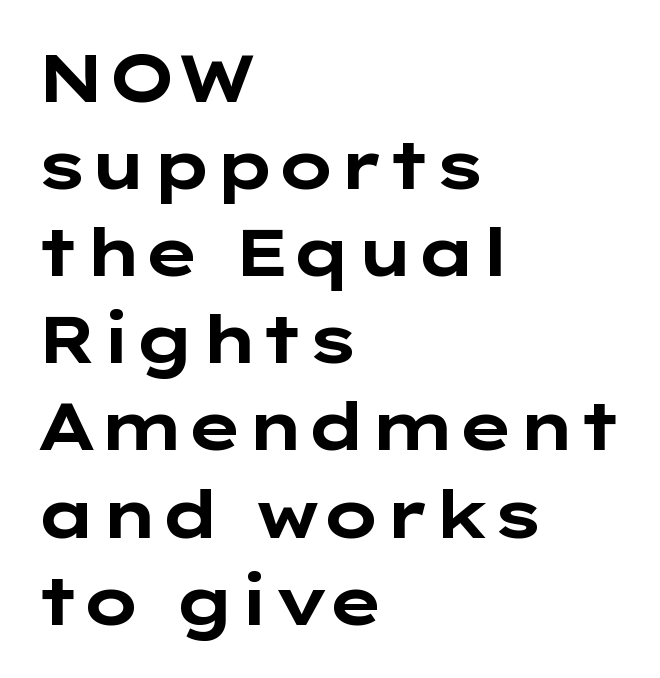
Q: Is the text bold? A: Yes.
Q: Is the text italic (slanted)? A: No, it is upright.
Q: Is the typeface a serif or a sans-serif typeface? A: Sans-serif.
Q: Is the text underlined? A: No.
Q: How is the paragraph aligned? A: Left-aligned.
Q: Is the spacing between letters normal or unusually wide? A: Normal.
Q: Is the spacing between lines tight, normal or loose? A: Normal.
Q: Width (condensed, normal, or wide)? A: Wide.
Q: Stroke contrast? A: Low.
Q: x-height? A: Medium.
Q: Monospaced? A: No.
